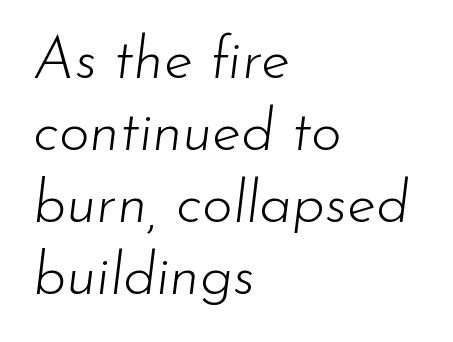
The image shows 59 px light type, italic (leaning right); set left-aligned, line spacing 1.22x, normal letter spacing, not underlined; low stroke contrast and a small x-height.
